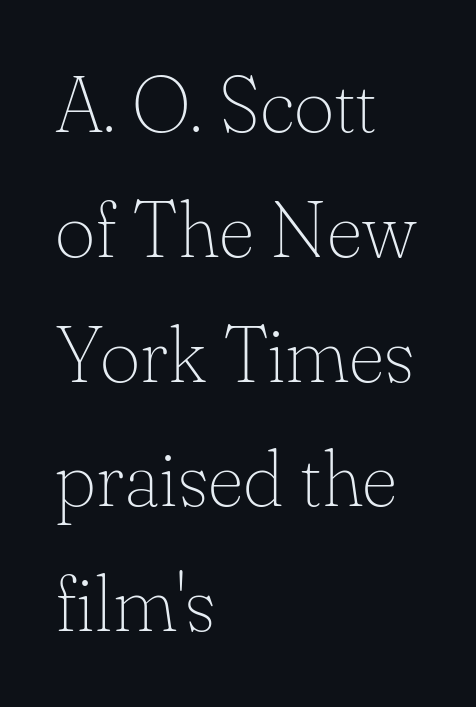
Q: Is the text bold? A: No.
Q: Is the text italic (slanted)? A: No, it is upright.
Q: Is the typeface a serif or a sans-serif typeface? A: Serif.
Q: Is the text underlined? A: No.
Q: How is the paragraph aligned? A: Left-aligned.
Q: Is the spacing between letters normal or unusually wide? A: Normal.
Q: Is the spacing between lines tight, normal or loose? A: Normal.
Q: Width (condensed, normal, or wide)? A: Normal.
Q: Stroke contrast? A: Low.
Q: x-height? A: Small.
Q: Monospaced? A: No.
